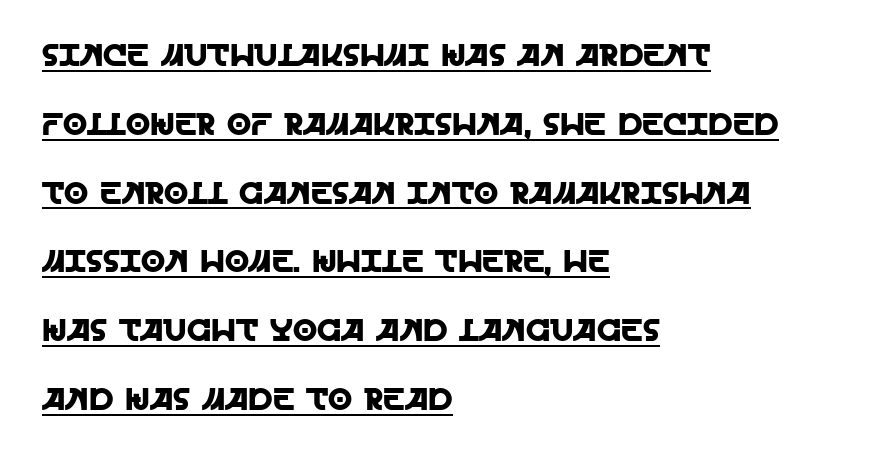
Q: Is the text italic (slanted)? A: No, it is upright.
Q: Is the typeface a serif or a sans-serif typeface? A: Sans-serif.
Q: Is the text underlined? A: Yes.
Q: How is the paragraph aligned? A: Left-aligned.
Q: Is the spacing between letters normal or unusually wide? A: Normal.
Q: Is the spacing between lines tight, normal or loose? A: Loose.
Q: Width (condensed, normal, or wide)? A: Normal.
Q: x-height? A: Large.
Q: Monospaced? A: No.
